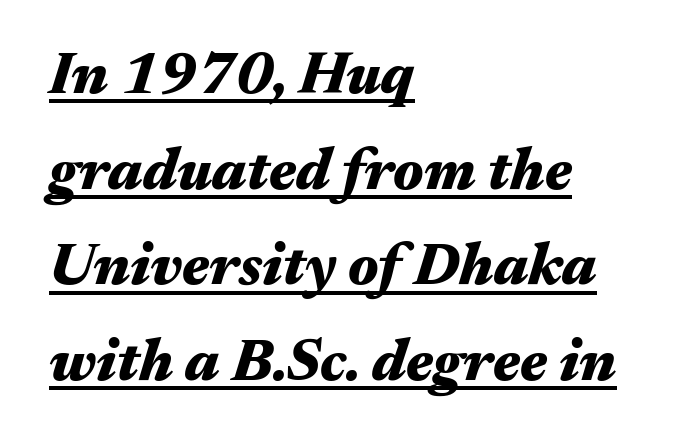
Q: Is the text bold? A: Yes.
Q: Is the text italic (slanted)? A: Yes, it leans right by about 17 degrees.
Q: Is the text underlined? A: Yes.
Q: How is the paragraph aligned? A: Left-aligned.
Q: Is the spacing between letters normal or unusually wide? A: Normal.
Q: Is the spacing between lines tight, normal or loose? A: Normal.
Q: Width (condensed, normal, or wide)? A: Wide.
Q: Stroke contrast? A: Medium.
Q: x-height? A: Medium.
Q: Monospaced? A: No.
